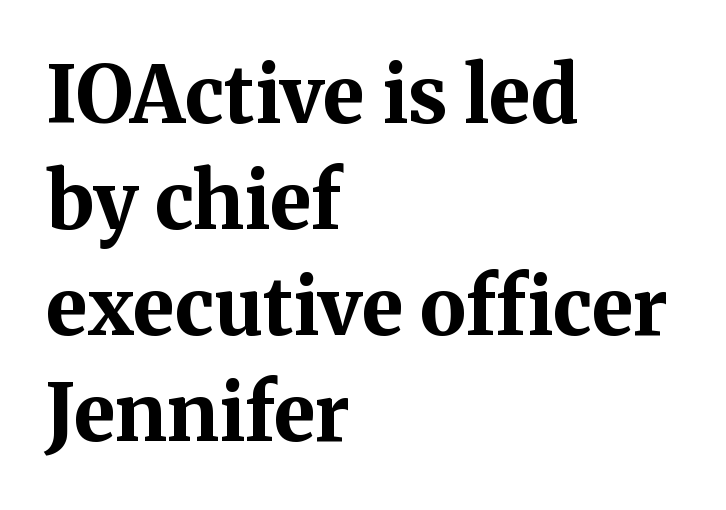
Q: Is the text bold? A: Yes.
Q: Is the text italic (slanted)? A: No, it is upright.
Q: Is the typeface a serif or a sans-serif typeface? A: Serif.
Q: Is the text underlined? A: No.
Q: How is the paragraph aligned? A: Left-aligned.
Q: Is the spacing between letters normal or unusually wide? A: Normal.
Q: Is the spacing between lines tight, normal or loose? A: Normal.
Q: Width (condensed, normal, or wide)? A: Normal.
Q: Stroke contrast? A: Medium.
Q: x-height? A: Medium.
Q: Monospaced? A: No.
